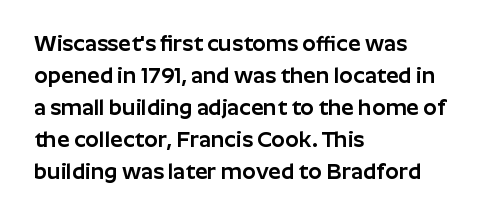
Q: Is the text italic (slanted)? A: No, it is upright.
Q: Is the text underlined? A: No.
Q: How is the paragraph aligned? A: Left-aligned.
Q: Is the spacing between letters normal or unusually wide? A: Normal.
Q: Is the spacing between lines tight, normal or loose? A: Normal.
